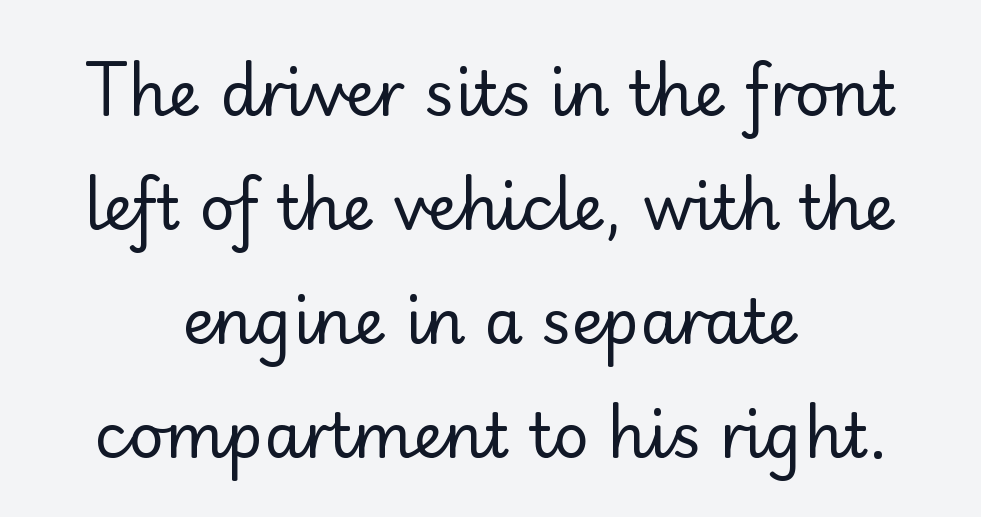
Q: Is the text bold? A: No.
Q: Is the text italic (slanted)? A: No, it is upright.
Q: Is the typeface a serif or a sans-serif typeface? A: Sans-serif.
Q: Is the text underlined? A: No.
Q: How is the paragraph aligned? A: Centered.
Q: Is the spacing between letters normal or unusually wide? A: Normal.
Q: Width (condensed, normal, or wide)? A: Normal.
Q: Stroke contrast? A: Low.
Q: x-height? A: Small.
Q: Monospaced? A: No.
